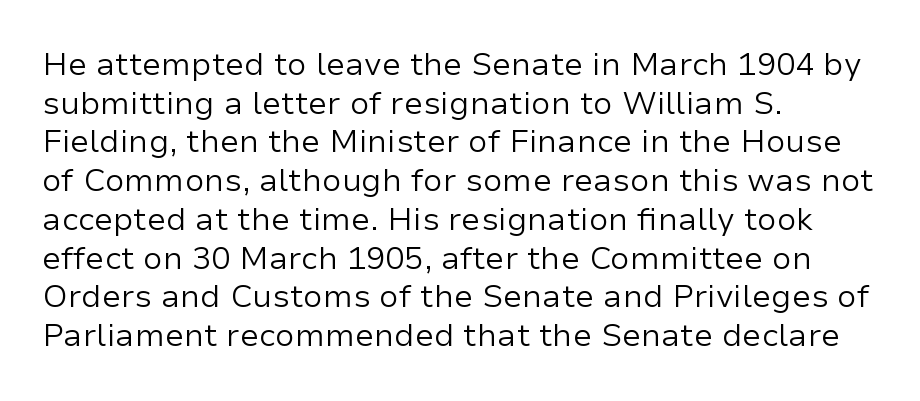
These lines are rendered in a variable-pitch font. The weight tops out at a normal text grade. Spacing between characters is what you'd get straight out of the box. The baseline area is clear.
